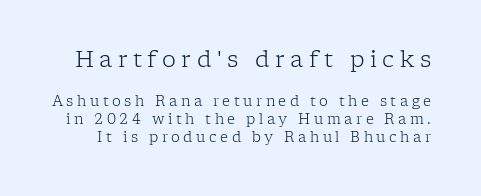
Q: Is the text bold? A: No.
Q: Is the text italic (slanted)? A: No, it is upright.
Q: Is the text underlined? A: No.
Q: Is the spacing between letters normal or unusually wide? A: Unusually wide.
Q: Is the spacing between lines tight, normal or loose? A: Normal.
Q: Which block of text is set in a larger size, the first (top) or the second (bottom)? A: The first (top) one.
